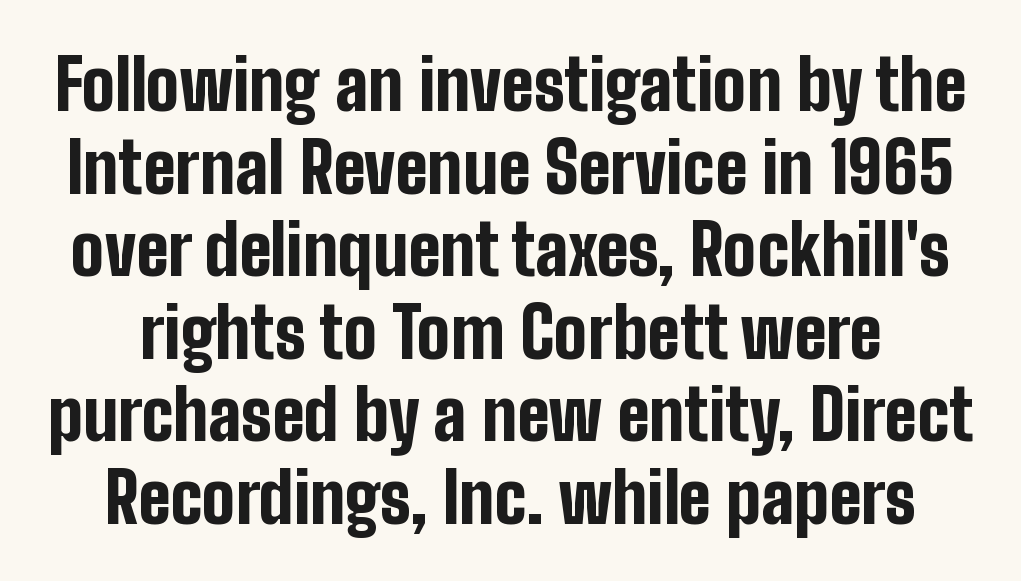
What stands out about the letter spacing? Nothing — it is the standard amount. Each glyph is drawn with heavy, bold strokes. Think of a printed novel: that variable character pitch is what you see here. Quick note: not italic, upright.
